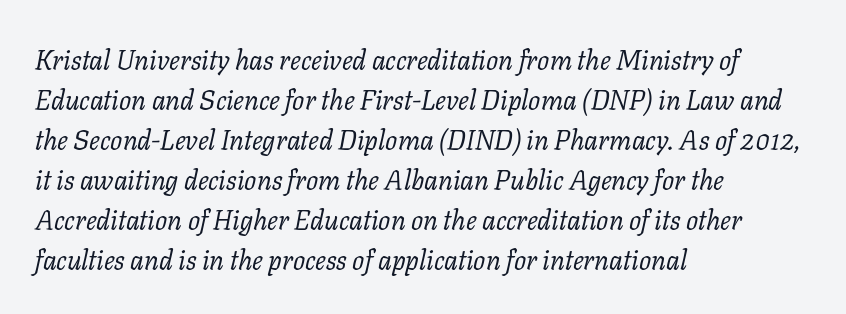
Q: Is the text bold? A: No.
Q: Is the text italic (slanted)? A: Yes, it leans right by about 11 degrees.
Q: Is the text underlined? A: No.
Q: How is the paragraph aligned? A: Left-aligned.
Q: Is the spacing between letters normal or unusually wide? A: Normal.
Q: Is the spacing between lines tight, normal or loose? A: Normal.
